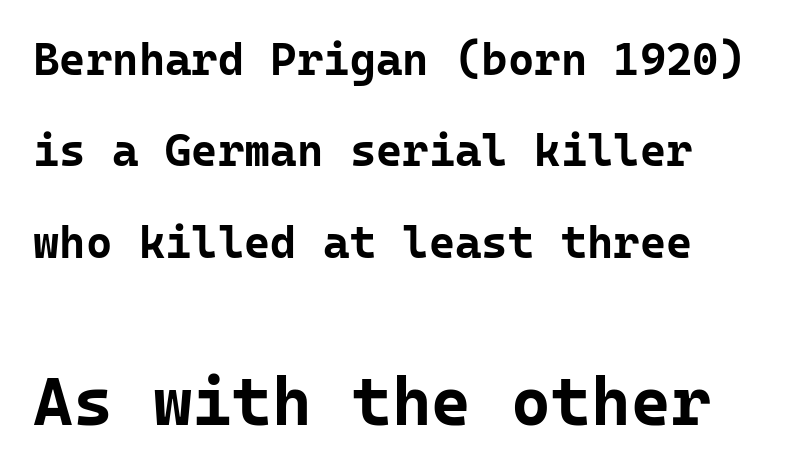
Is the lower block the larger one? Yes — the lower block carries the bigger type. A great deal of white space separates one row of letters from the next. A typesetter would call this monospace, since all characters share one set width. Caption: standard tracking, unaltered. Any mark beneath the type? The region is blank.
